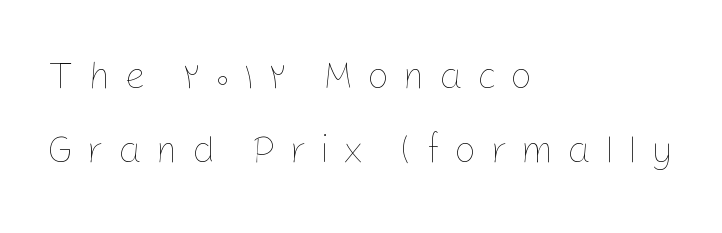
{"italic": "no", "bold": "no", "weight": "thin", "width": "normal", "stroke_contrast": "low", "x_height": "medium", "monospaced": "no", "underline": "no", "align": "left", "line_spacing": "loose", "line_spacing_ratio": 1.96, "letter_spacing": "wide", "letter_spacing_em": 0.36, "glyph_px": 38}
